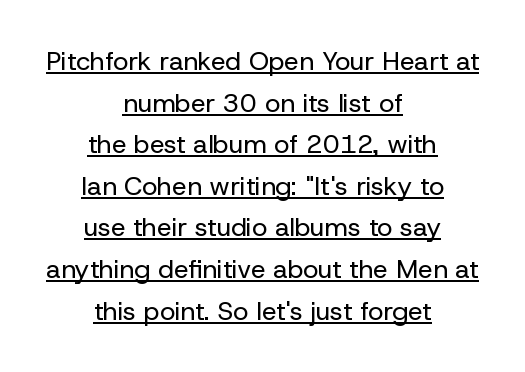
Q: Is the text bold? A: No.
Q: Is the text italic (slanted)? A: No, it is upright.
Q: Is the text underlined? A: Yes.
Q: How is the paragraph aligned? A: Centered.
Q: Is the spacing between letters normal or unusually wide? A: Normal.
Q: Is the spacing between lines tight, normal or loose? A: Normal.
